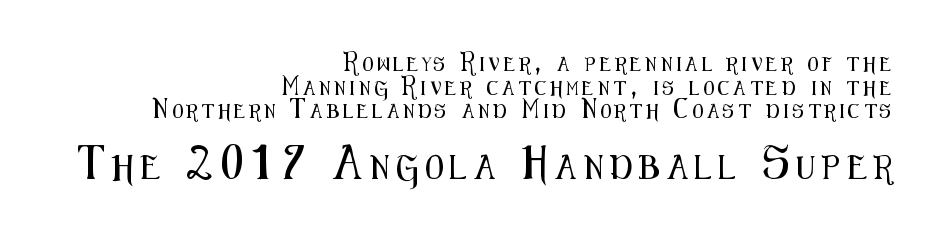
Summary of vertical rhythm: regular, with standard interline spacing. There is plenty of visible air inserted between adjacent glyphs. Casual observation: everything's shoved over to the right. Vertical strokes here are truly vertical.
